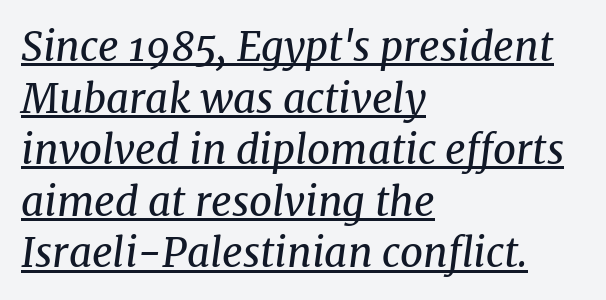
The image shows 40 px regular-weight serif type, italic (leaning right); set left-aligned, normal line spacing (1.29x), normal letter spacing, underlined; medium stroke contrast and a medium x-height.
